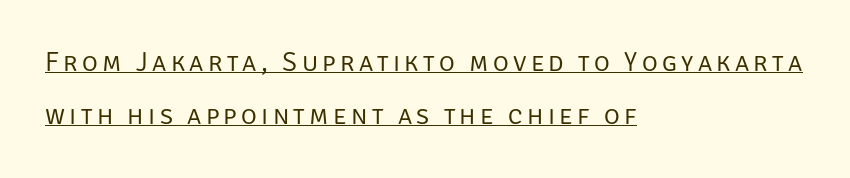
The image shows 27 px text type, upright; set left-aligned, loose line spacing (1.97x), underlined.
